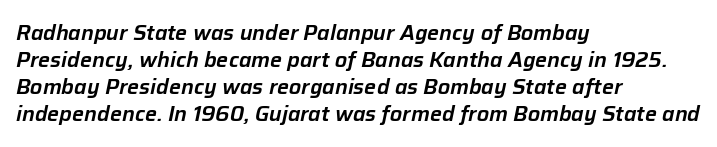
{"italic": "yes", "lean": "right", "slant_degrees": 12, "underline": "no", "align": "left", "line_spacing": "normal", "line_spacing_ratio": 1.28, "letter_spacing": "normal", "letter_spacing_em": 0.0, "glyph_px": 21}
